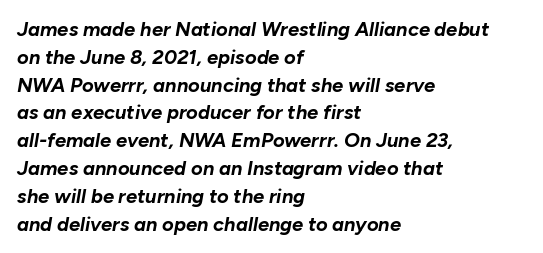
Q: Is the text bold? A: Yes.
Q: Is the text italic (slanted)? A: Yes, it leans right by about 10 degrees.
Q: Is the text underlined? A: No.
Q: How is the paragraph aligned? A: Left-aligned.
Q: Is the spacing between letters normal or unusually wide? A: Normal.
Q: Is the spacing between lines tight, normal or loose? A: Normal.
